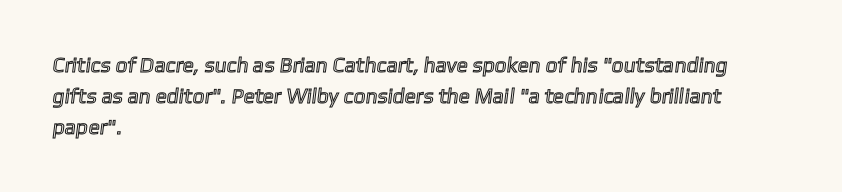
Q: Is the text underlined? A: No.
Q: How is the paragraph aligned? A: Left-aligned.
Q: Is the spacing between letters normal or unusually wide? A: Normal.
Q: Is the spacing between lines tight, normal or loose? A: Normal.
